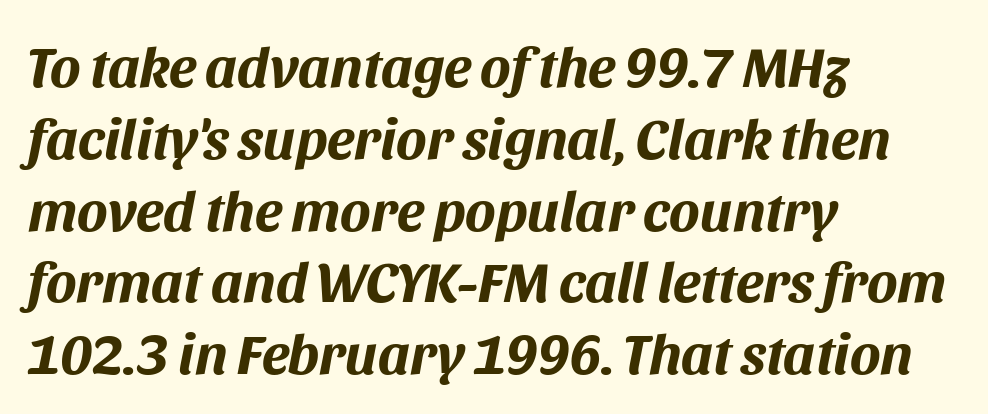
{"italic": "yes", "lean": "right", "slant_degrees": 11, "bold": "yes", "weight": "bold", "width": "normal", "stroke_contrast": "medium", "x_height": "large", "monospaced": "no", "underline": "no", "align": "left", "line_spacing": "normal", "line_spacing_ratio": 1.26, "letter_spacing": "normal", "letter_spacing_em": 0.0, "glyph_px": 57}
